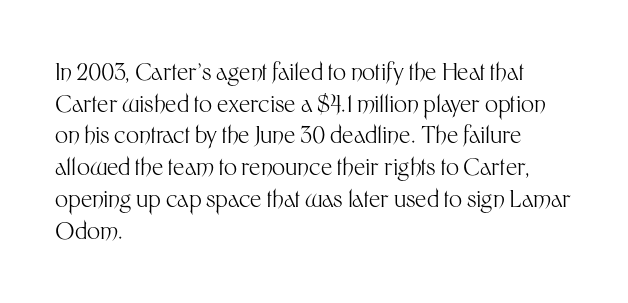
Q: Is the text bold? A: No.
Q: Is the text italic (slanted)? A: No, it is upright.
Q: Is the text underlined? A: No.
Q: How is the paragraph aligned? A: Left-aligned.
Q: Is the spacing between letters normal or unusually wide? A: Normal.
Q: Is the spacing between lines tight, normal or loose? A: Normal.
